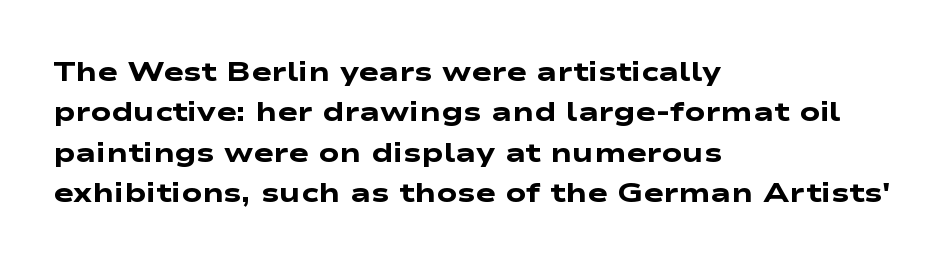
{"bold": "yes", "underline": "no", "align": "left", "line_spacing": "normal", "line_spacing_ratio": 1.5, "letter_spacing": "normal", "letter_spacing_em": 0.0, "glyph_px": 27}
